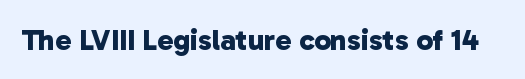
Q: Is the text bold? A: Yes.
Q: Is the typeface a serif or a sans-serif typeface? A: Sans-serif.
Q: Is the text underlined? A: No.
Q: Is the spacing between letters normal or unusually wide? A: Normal.
Q: Width (condensed, normal, or wide)? A: Normal.
Q: Stroke contrast? A: Low.
Q: x-height? A: Medium.
Q: Monospaced? A: No.
